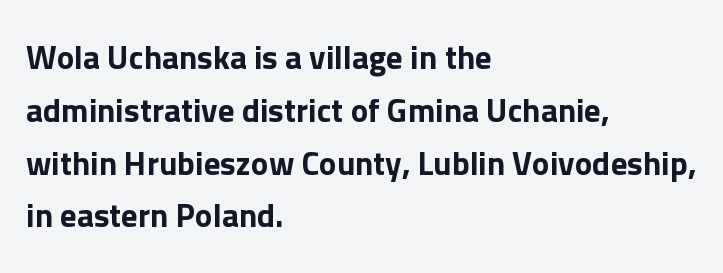
Q: Is the text italic (slanted)? A: No, it is upright.
Q: Is the typeface a serif or a sans-serif typeface? A: Sans-serif.
Q: Is the text underlined? A: No.
Q: How is the paragraph aligned? A: Left-aligned.
Q: Is the spacing between letters normal or unusually wide? A: Normal.
Q: Is the spacing between lines tight, normal or loose? A: Normal.
Q: Width (condensed, normal, or wide)? A: Normal.
Q: Stroke contrast? A: Low.
Q: x-height? A: Medium.
Q: Monospaced? A: No.
